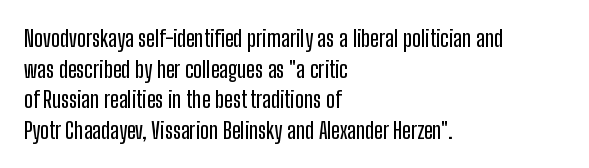
A typesetter would call this leading conventional body-copy spacing. No italicization has been applied; the sample stays upright. Tracking value appears to be zero — textbook default spacing. Short and long lines alike share a common starting point at left. Decoration check: the copy has no underline.
